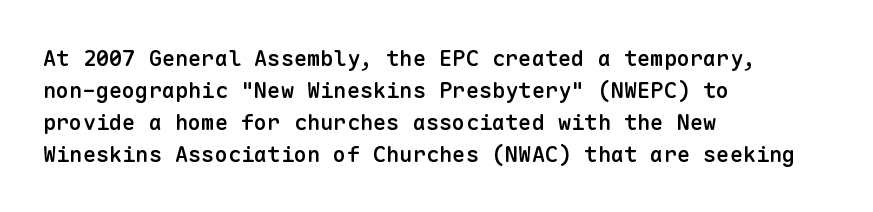
Q: Is the text bold? A: Semi-bold.
Q: Is the text italic (slanted)? A: No, it is upright.
Q: Is the text underlined? A: No.
Q: How is the paragraph aligned? A: Left-aligned.
Q: Is the spacing between letters normal or unusually wide? A: Normal.
Q: Is the spacing between lines tight, normal or loose? A: Normal.
